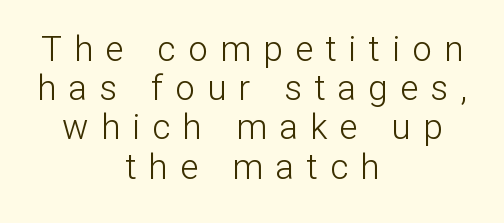
{"serif": "no", "italic": "no", "bold": "no", "weight": "light", "width": "normal", "stroke_contrast": "low", "x_height": "medium", "monospaced": "no", "underline": "no", "align": "center", "line_spacing": "tight", "line_spacing_ratio": 1.12, "letter_spacing": "wide", "letter_spacing_em": 0.35, "glyph_px": 35}
